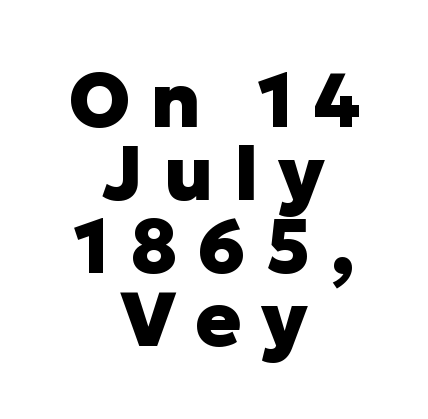
The image shows 76 px heavy sans-serif type, upright; set centered, tight line spacing (0.96x), unusually wide letter spacing (+0.26 em), not underlined; low stroke contrast and a medium x-height.
